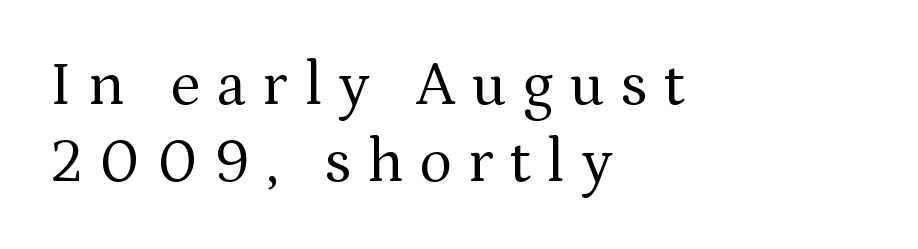
{"serif": "yes", "italic": "no", "bold": "no", "weight": "regular", "width": "normal", "stroke_contrast": "medium", "x_height": "medium", "monospaced": "no", "underline": "no", "align": "left", "line_spacing": "normal", "line_spacing_ratio": 1.25, "letter_spacing": "wide", "letter_spacing_em": 0.26, "glyph_px": 62}
